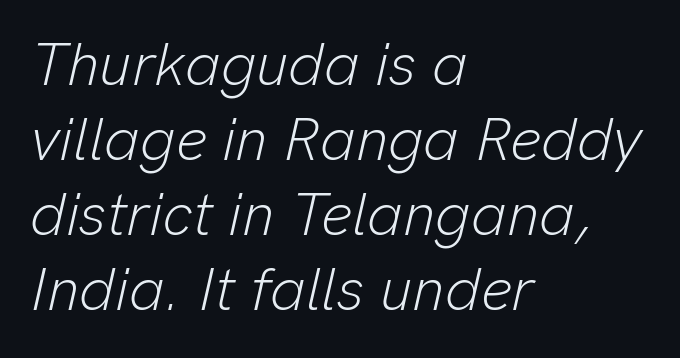
The image shows 60 px light type, italic (leaning right); set left-aligned, normal line spacing (1.25x), normal letter spacing, not underlined; low stroke contrast and a medium x-height.
